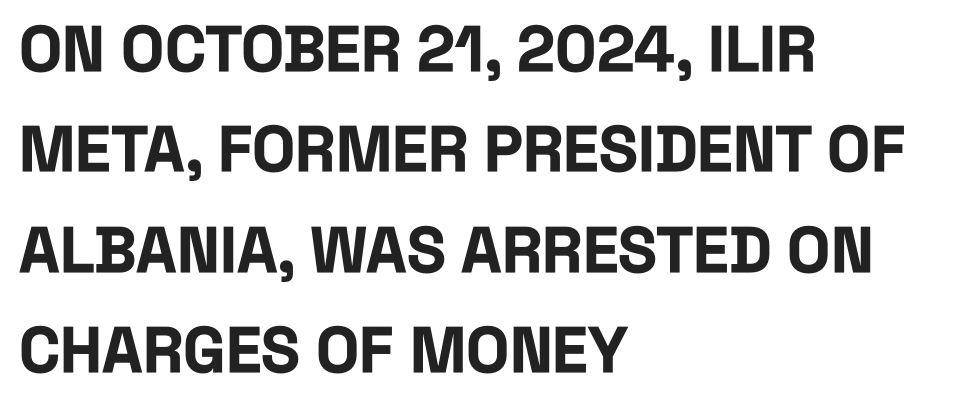
The image shows 64 px bold, condensed sans-serif type, upright; set left-aligned, normal line spacing (1.57x), normal letter spacing, not underlined; low stroke contrast and a large x-height.
